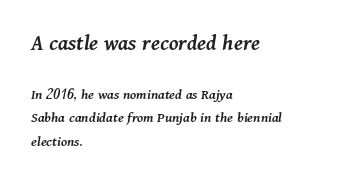
{"italic": "yes", "lean": "right", "slant_degrees": 11, "bold": "semi", "underline": "no", "align": "left", "line_spacing": "normal", "line_spacing_ratio": 1.58, "letter_spacing": "normal", "letter_spacing_em": 0.0, "larger_block": "first", "size_ratio": 1.53, "glyph_px": 23}
